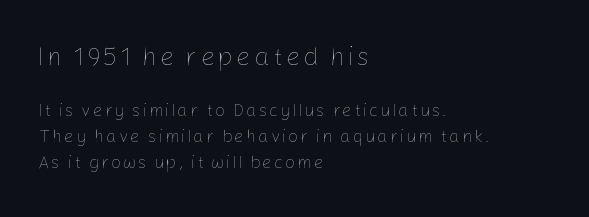
{"italic": "no", "bold": "no", "underline": "no", "align": "left", "line_spacing": "normal", "line_spacing_ratio": 1.55, "larger_block": "first", "size_ratio": 1.47, "glyph_px": 25}
